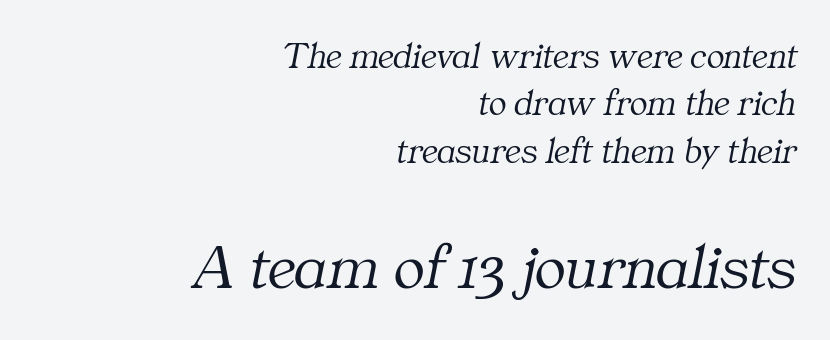
Type style note: has serifs. The font is comparable to plain body text, perhaps lighter. Reading top to bottom, the characters get bigger at the block break. If you drew a line through each stem, it would be angled. Every row of glyphs terminates at an identical x-position on the right. Proportional: the letters do not fall into vertical columns.
